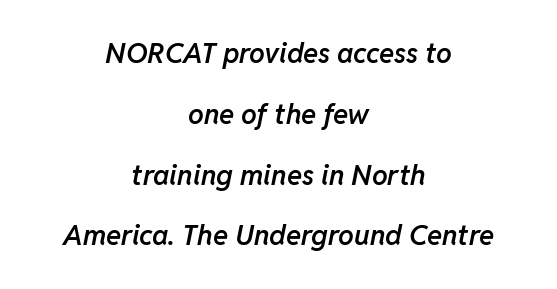
Character widths vary here, with narrow letters taking less room than wide ones. No extra tracking has been applied to these lines. What's the leading like? Stretched, with rows far apart. Heft: intermediate — a semibold.
